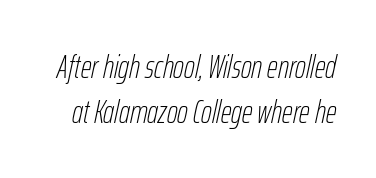
Q: Is the text bold? A: No.
Q: Is the text italic (slanted)? A: Yes, it leans right by about 12 degrees.
Q: Is the text underlined? A: No.
Q: Is the spacing between letters normal or unusually wide? A: Normal.
Q: Is the spacing between lines tight, normal or loose? A: Normal.
Q: Width (condensed, normal, or wide)? A: Condensed.
Q: Stroke contrast? A: Low.
Q: x-height? A: Medium.
Q: Monospaced? A: No.
